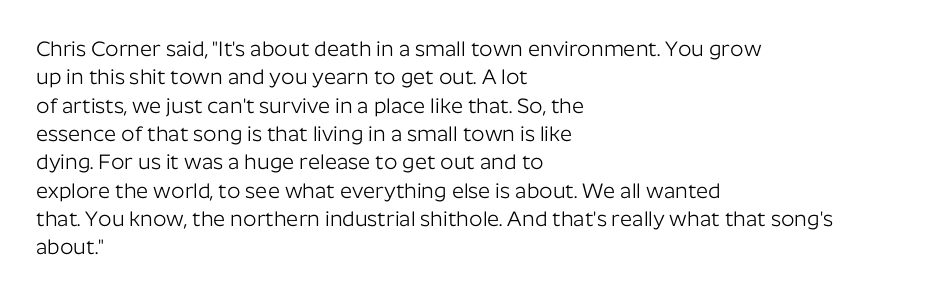
The image shows 21 px text type, upright; set left-aligned, normal line spacing (1.35x), normal letter spacing, not underlined.
